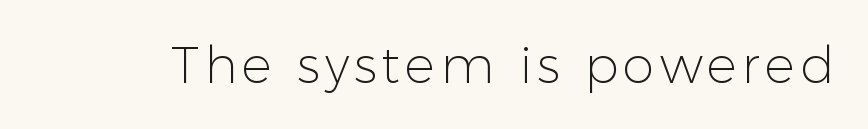
The image shows 51 px light sans-serif type, upright; set not underlined; low stroke contrast and a medium x-height.
